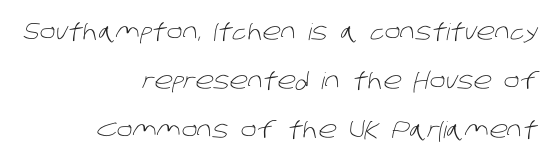
The rendering keeps characters at their native spacing. Heaviness? Minimal to ordinary, like unemphasized prose. Line endings align vertically; line beginnings do not. Airy leading. Has an underline been added? It has not.
